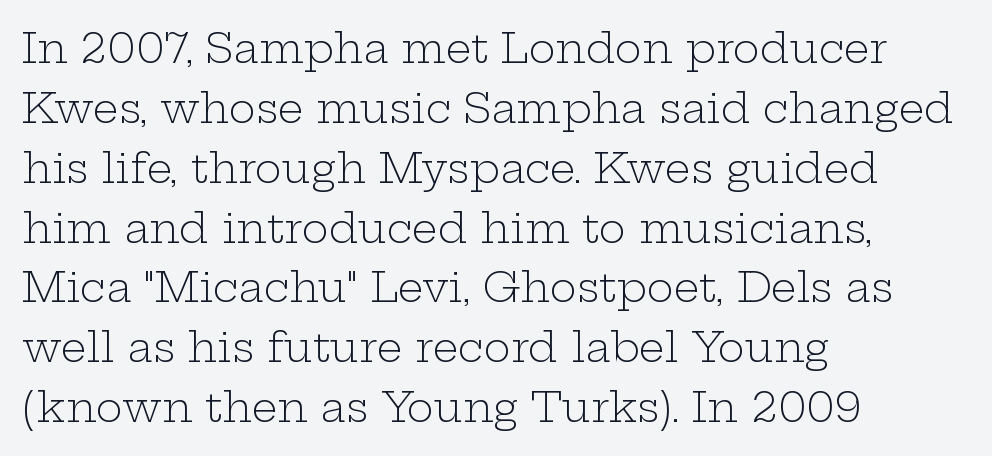
Q: Is the text bold? A: No.
Q: Is the text italic (slanted)? A: No, it is upright.
Q: Is the typeface a serif or a sans-serif typeface? A: Serif.
Q: Is the text underlined? A: No.
Q: How is the paragraph aligned? A: Left-aligned.
Q: Is the spacing between letters normal or unusually wide? A: Normal.
Q: Is the spacing between lines tight, normal or loose? A: Normal.
Q: Width (condensed, normal, or wide)? A: Wide.
Q: Stroke contrast? A: Low.
Q: x-height? A: Medium.
Q: Monospaced? A: No.
